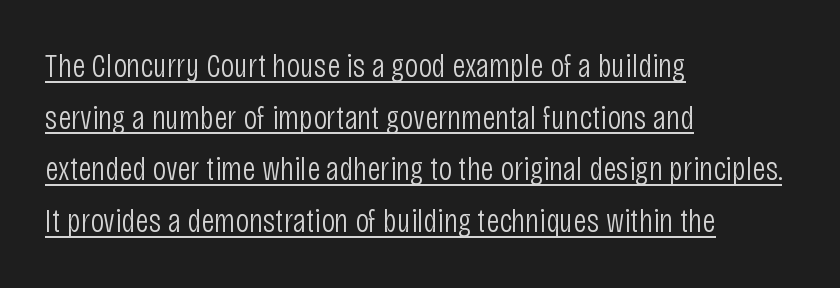
The setting favours the left margin, as ordinary paragraphs usually do. Normally led — the rows are evenly, conventionally spaced. Caption: face not bold, strokes unweighted. Regarding serifs, this sample does without them.
